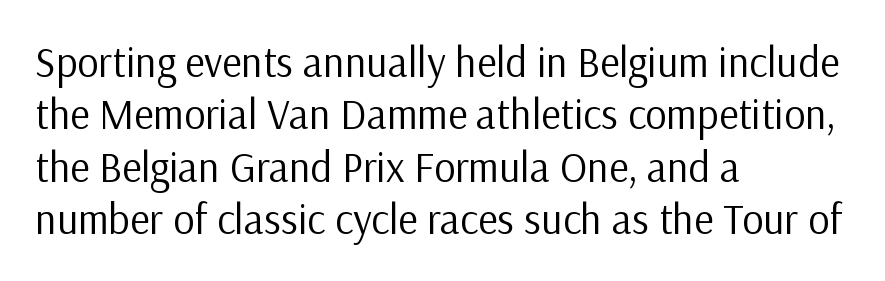
Q: Is the text bold? A: No.
Q: Is the text italic (slanted)? A: No, it is upright.
Q: Is the typeface a serif or a sans-serif typeface? A: Sans-serif.
Q: Is the text underlined? A: No.
Q: How is the paragraph aligned? A: Left-aligned.
Q: Is the spacing between letters normal or unusually wide? A: Normal.
Q: Is the spacing between lines tight, normal or loose? A: Normal.
Q: Width (condensed, normal, or wide)? A: Normal.
Q: Stroke contrast? A: Low.
Q: x-height? A: Medium.
Q: Monospaced? A: No.
